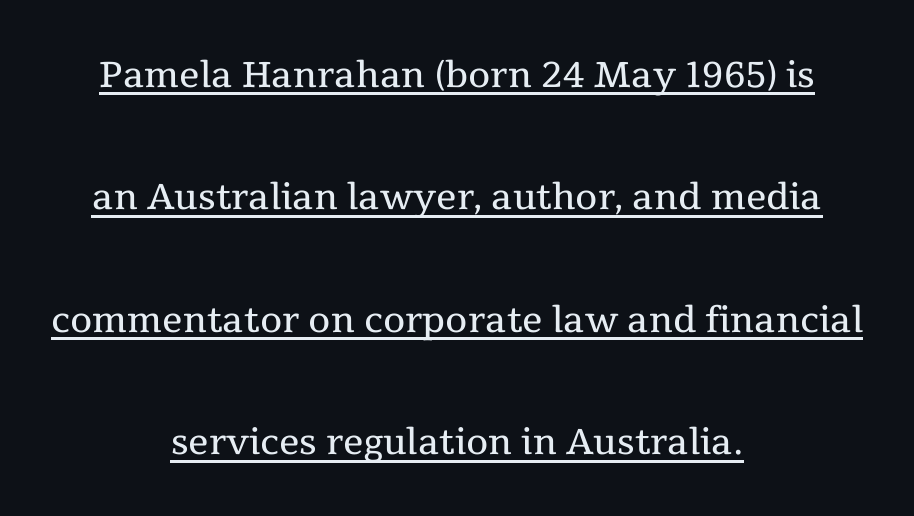
{"serif": "yes", "italic": "no", "bold": "no", "weight": "regular", "width": "normal", "x_height": "medium", "monospaced": "no", "underline": "yes", "align": "center", "line_spacing": "loose", "line_spacing_ratio": 2.4, "letter_spacing": "normal", "letter_spacing_em": 0.0, "glyph_px": 51}
